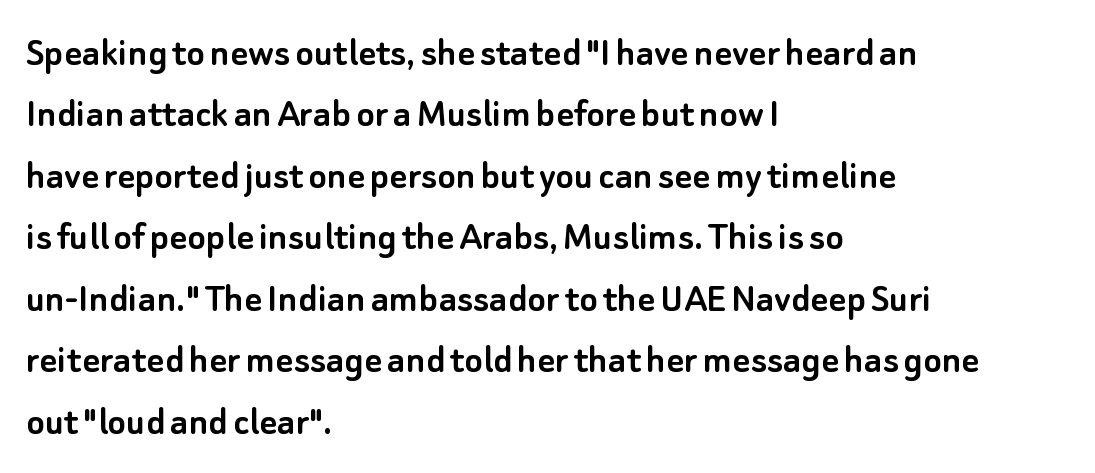
The image shows 43 px sans-serif type, upright; set left-aligned, normal line spacing (1.43x), normal letter spacing, not underlined; low stroke contrast and a small x-height.
